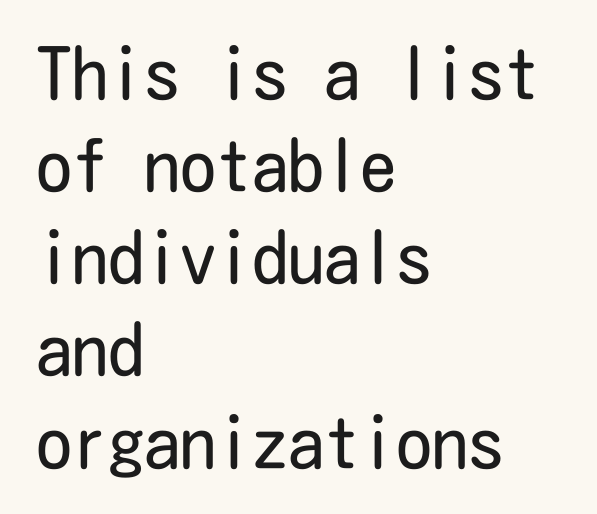
The block of text has a typical density, with ordinary space between rows. Here the glyphs are tracked normally, forming tight word shapes. The rendering anchors every line to the left-hand side. A sans-serif font was chosen for this passage. Every stem runs plumb, perpendicular to the baseline.
